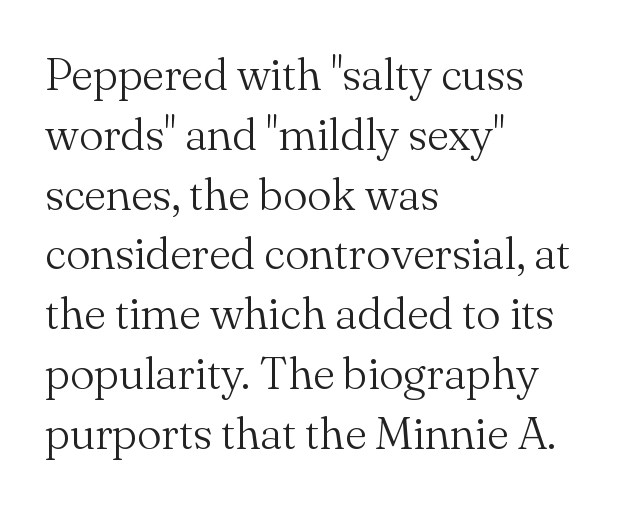
These lines are rendered in a variable-pitch font. A normal amount of white space separates one row of letters from the next. Plain, unruled lines of type. Horizontally, the lines are justified to the leading edge only. Rendered with straight, roman letterforms.
